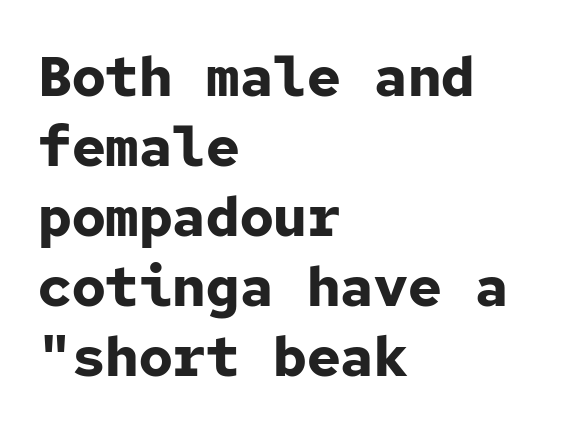
Does the leading feel generous? No, just average. Lines of text with bare space underneath. The characters display no serif detailing; their extremities are plain. The letters march in equal steps, a hallmark of fixed-pitch type. The typography opts for an upright posture over an oblique one. Students, note that the glyphs here touch the page at normal intervals.
